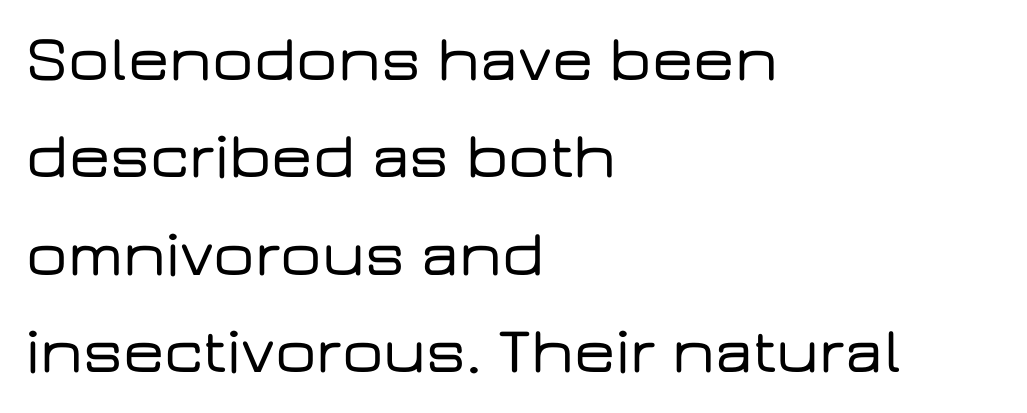
The image shows 65 px wide sans-serif type, upright; set left-aligned, normal line spacing (1.5x), normal letter spacing, not underlined; low stroke contrast and a medium x-height.
